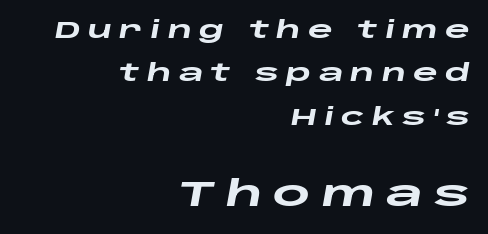
{"italic": "yes", "lean": "right", "slant_degrees": 10, "bold": "yes", "weight": "heavy", "width": "wide", "stroke_contrast": "low", "x_height": "large", "monospaced": "no", "underline": "no", "align": "right", "line_spacing_ratio": 1.81, "letter_spacing": "wide", "letter_spacing_em": 0.3, "larger_block": "second", "size_ratio": 1.5, "glyph_px": 36}
